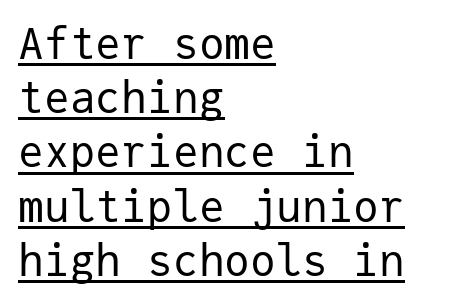
Grotesque or geometric, the face here clearly has no serifs. Inter-character spacing is left at the font's built-in metrics. Bold? No — there's no thickening of the strokes. Visually the block forms a straight wall on the left and a jagged coastline on the right.
